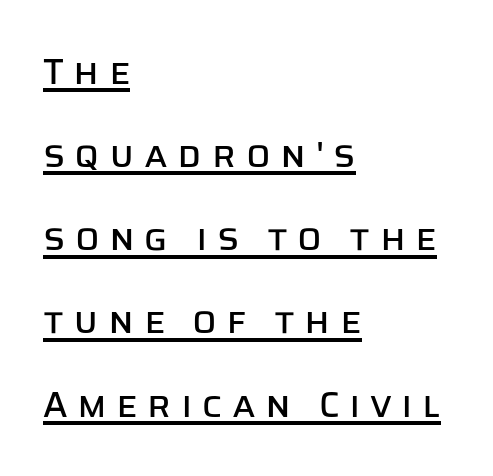
Is this a fixed-width face? No — the glyphs have proportional, varying widths. When letters stand straight like this, we call the style roman or upright. A great deal of white space separates one row of letters from the next. Observe the absence of serifs on each vertical stroke in this sample. Each line of the rendering has a horizontal stroke beneath the glyphs. In CSS terms this would be text-align: left.
